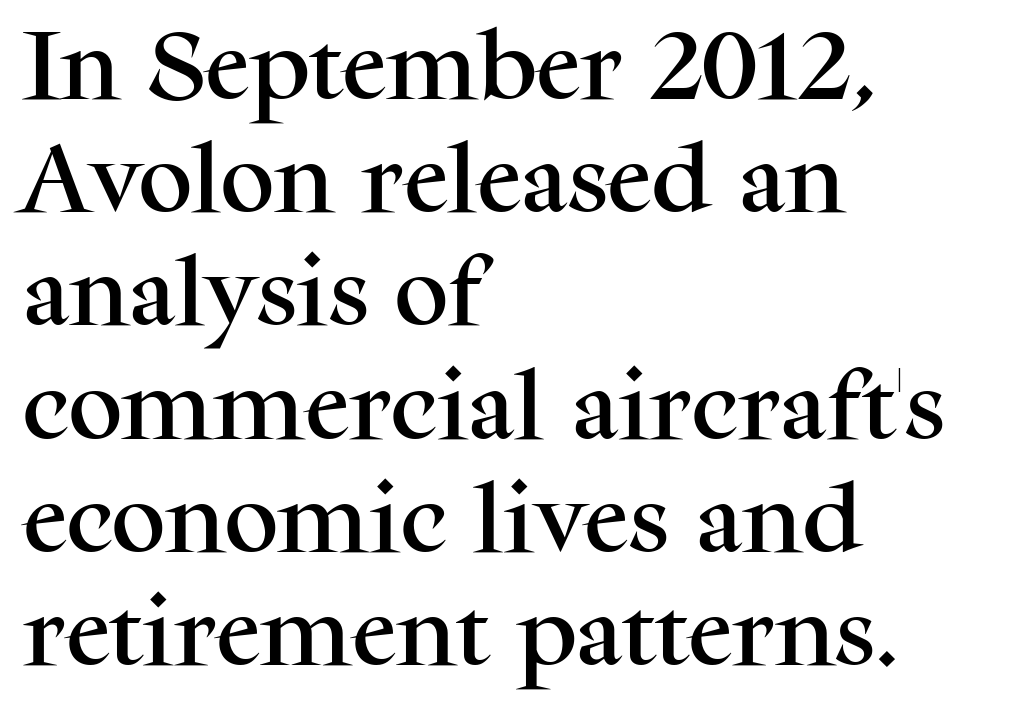
A typesetter would call this leading conventional body-copy spacing. The line texture is even and compact thanks to regular tracking. Line starts are locked; line ends wander. Unlike italic type, these characters show no tilt at all. Varying glyph widths throughout — classic text-font behaviour.
